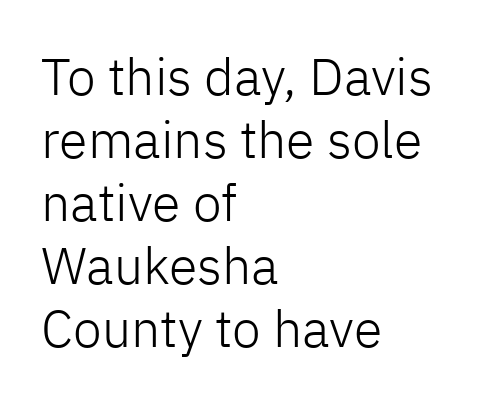
The ragged edge is on the right, which tells us the setting is flush left. The gap between lines stays unmarked. This sample uses plain, unmodified letter spacing. The rendering uses natural spacing where letterforms have individual widths.
